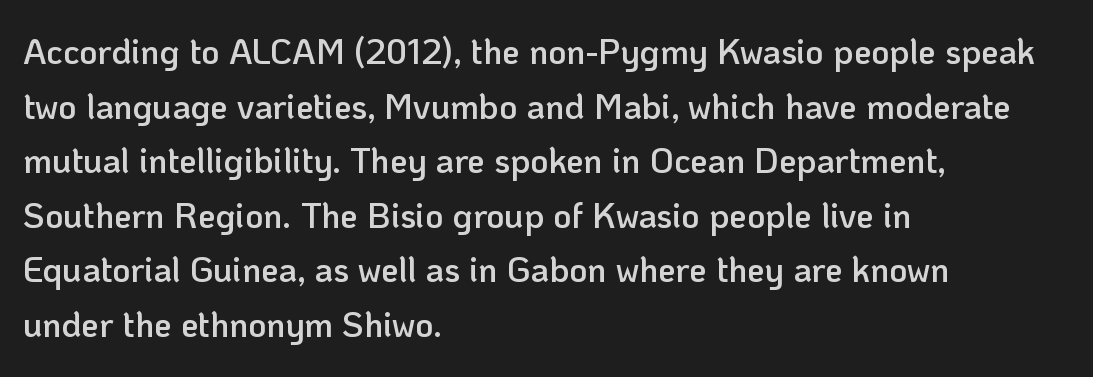
The letters advance in unequal steps, a hallmark of proportional type. Letter spacing: default. The leading is moderate, giving the passage an even texture. Upright lettering throughout.
